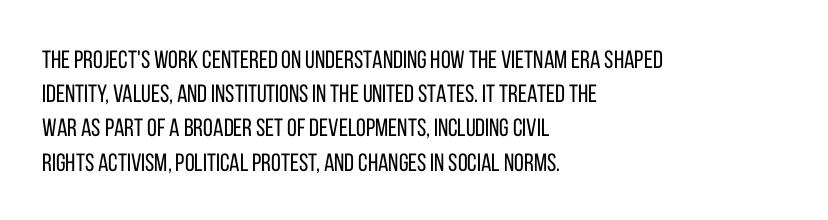
The image shows 25 px text type, upright; set left-aligned, normal line spacing (1.37x), normal letter spacing, not underlined.
